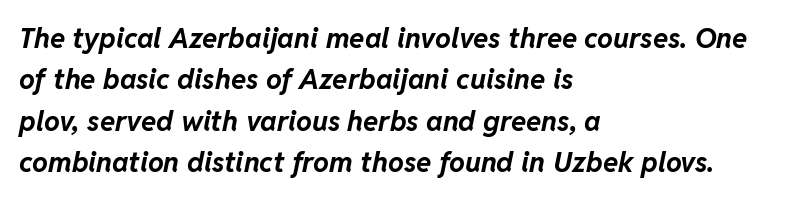
{"italic": "yes", "lean": "right", "slant_degrees": 11, "bold": "yes", "weight": "bold", "width": "normal", "stroke_contrast": "low", "x_height": "medium", "monospaced": "no", "underline": "no", "align": "left", "line_spacing": "normal", "line_spacing_ratio": 1.48, "letter_spacing": "normal", "letter_spacing_em": 0.0, "glyph_px": 28}
